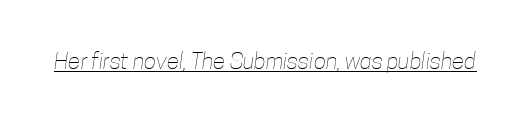
Q: Is the text bold? A: No.
Q: Is the text underlined? A: Yes.
Q: Is the spacing between letters normal or unusually wide? A: Normal.
